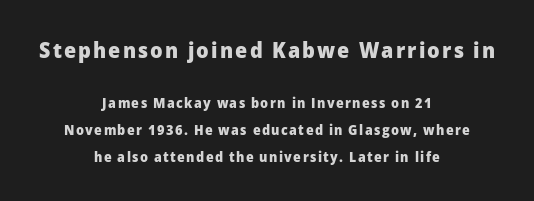
The image shows 22 px bold type, upright; set centered, loose line spacing (1.9x), not underlined; the first (top) block is 1.57x larger.
